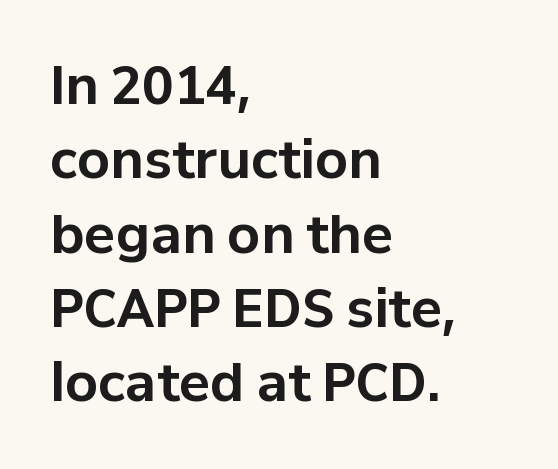
{"serif": "no", "italic": "no", "bold": "yes", "weight": "bold", "width": "normal", "stroke_contrast": "low", "x_height": "medium", "monospaced": "no", "underline": "no", "align": "left", "line_spacing": "normal", "line_spacing_ratio": 1.43, "letter_spacing": "normal", "letter_spacing_em": 0.0, "glyph_px": 52}
